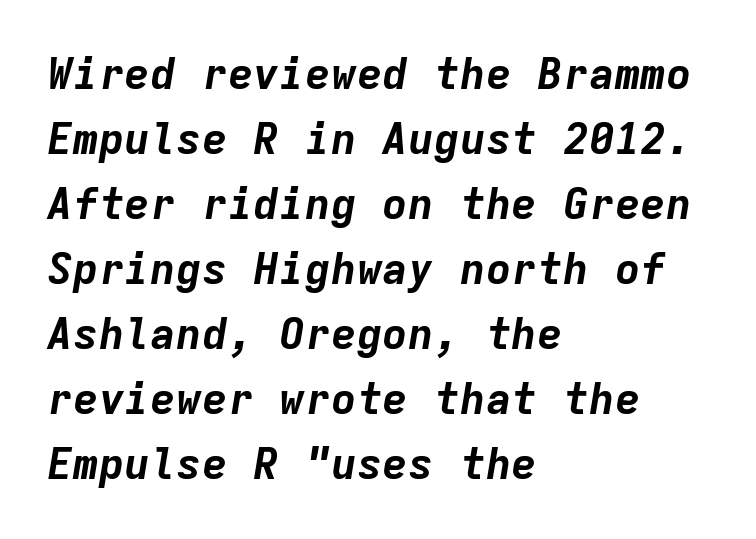
Q: Is the text bold? A: Yes.
Q: Is the text italic (slanted)? A: Yes, it leans right by about 9 degrees.
Q: Is the text underlined? A: No.
Q: How is the paragraph aligned? A: Left-aligned.
Q: Is the spacing between letters normal or unusually wide? A: Normal.
Q: Is the spacing between lines tight, normal or loose? A: Normal.
Q: Width (condensed, normal, or wide)? A: Normal.
Q: Stroke contrast? A: Low.
Q: x-height? A: Medium.
Q: Monospaced? A: Yes.
